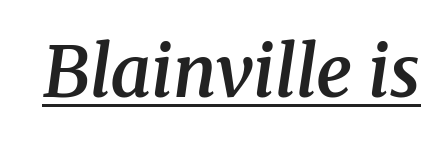
The face used here is proportionally spaced, like ordinary book or web type. A typesetter would label this face a serif. Words appear dense and cohesive because spacing is normal. The words here are underlined. The rendering uses a semibold face; strokes are thickened but not to full bold. Emphasis-style slanted type is in use.
